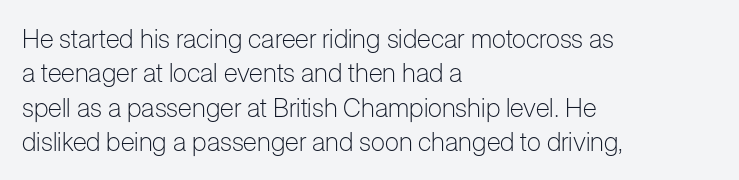
Leftover space on each line is placed entirely after the last word. Notice how the stems are strictly vertical — no italics here. The rendering uses a moderate line-height, typical for paragraphs. Underlining? Definitely not there. A light-to-regular cut is what we see here.
